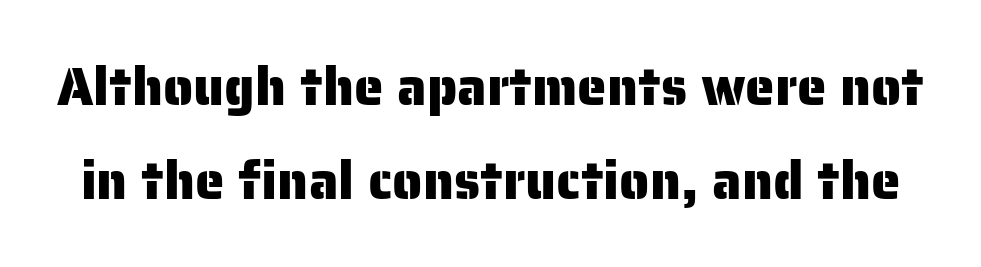
You could not count columns in this text — the font is proportionally spaced. Unlike italic type, these characters show no tilt at all. Check under the words: just untouched page. Does extra space separate the letters? No, they use regular spacing. This is sans-serif lettering, the kind often seen on screens and signage.
